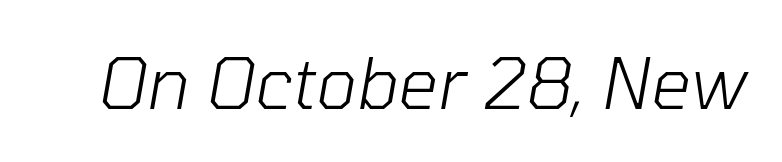
Q: Is the text bold? A: No.
Q: Is the text italic (slanted)? A: Yes, it leans right by about 10 degrees.
Q: Is the text underlined? A: No.
Q: Is the spacing between letters normal or unusually wide? A: Normal.
Q: Width (condensed, normal, or wide)? A: Normal.
Q: Stroke contrast? A: Low.
Q: x-height? A: Medium.
Q: Monospaced? A: No.
